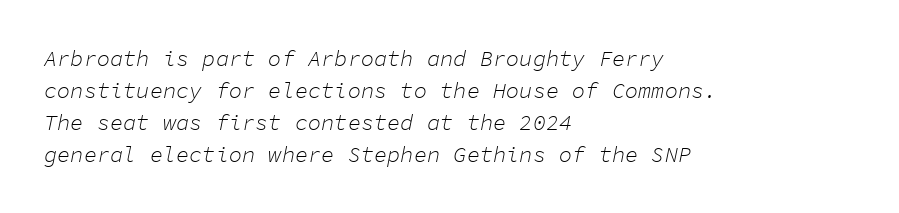
There is no visible air inserted between adjacent glyphs. An italicized treatment has been applied to the whole sample. Horizontally, the lines are justified to the leading edge only. Is the stroke heavy? The answer is a plain regular-or-lighter. The string is rendered with underlining switched off.
